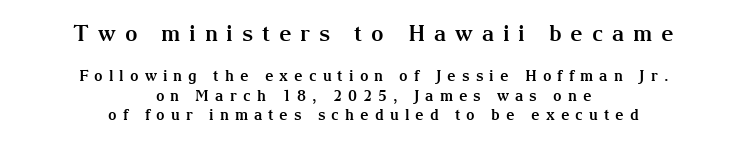
The first block has been scaled up relative to the second. Reading down the column, the eye jumps a familiar distance to each next line. Chunky letters — that's bold for sure. Unlike italic type, these characters show no tilt at all. The zone under the glyphs is completely vacant.
